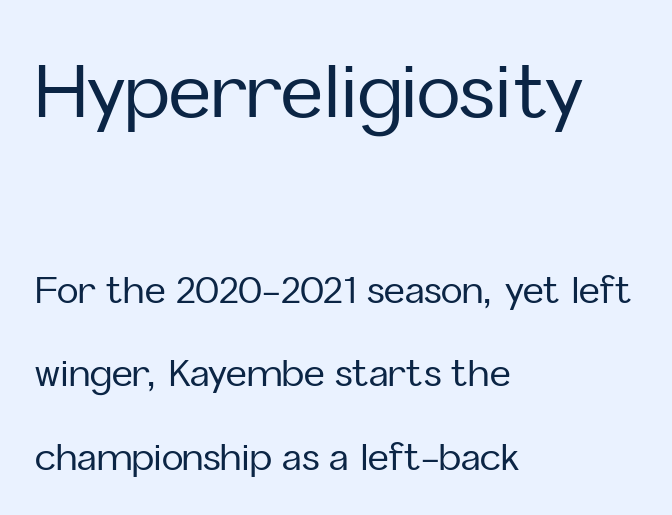
Q: Is the text italic (slanted)? A: No, it is upright.
Q: Is the typeface a serif or a sans-serif typeface? A: Sans-serif.
Q: Is the text underlined? A: No.
Q: How is the paragraph aligned? A: Left-aligned.
Q: Is the spacing between letters normal or unusually wide? A: Normal.
Q: Is the spacing between lines tight, normal or loose? A: Loose.
Q: Which block of text is set in a larger size, the first (top) or the second (bottom)? A: The first (top) one.
Q: Width (condensed, normal, or wide)? A: Normal.
Q: Stroke contrast? A: Low.
Q: x-height? A: Medium.
Q: Monospaced? A: No.
